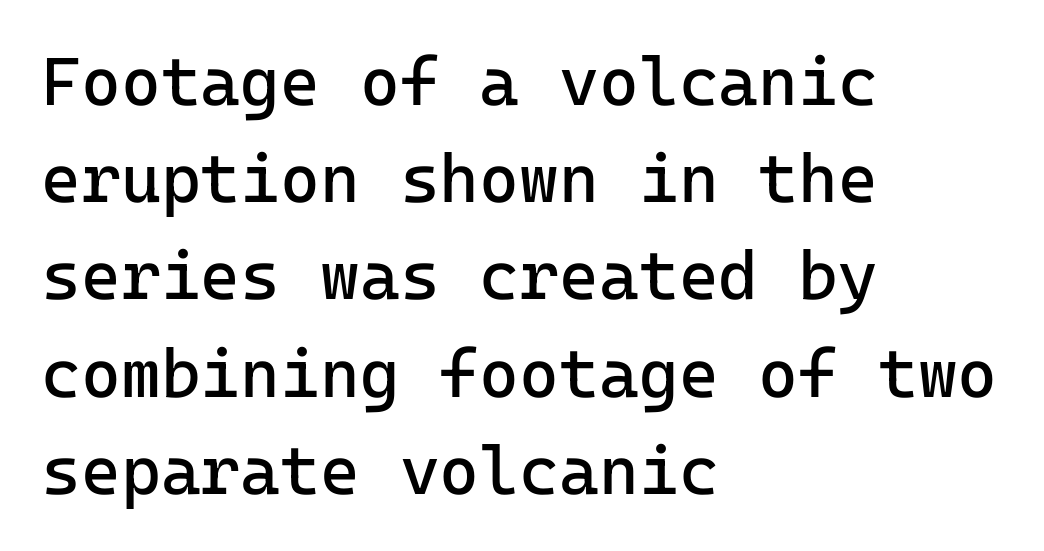
Q: Is the text bold? A: No.
Q: Is the text italic (slanted)? A: No, it is upright.
Q: Is the typeface a serif or a sans-serif typeface? A: Sans-serif.
Q: Is the text underlined? A: No.
Q: How is the paragraph aligned? A: Left-aligned.
Q: Is the spacing between letters normal or unusually wide? A: Normal.
Q: Is the spacing between lines tight, normal or loose? A: Normal.
Q: Width (condensed, normal, or wide)? A: Normal.
Q: Stroke contrast? A: Low.
Q: x-height? A: Medium.
